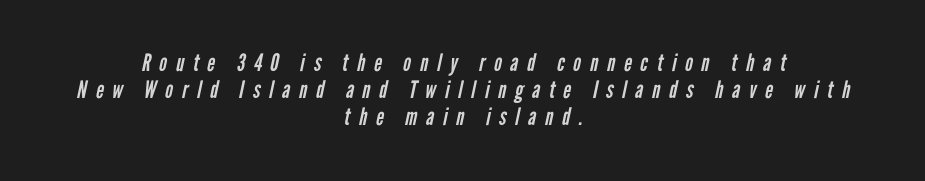
Q: Is the text bold? A: No.
Q: Is the text underlined? A: No.
Q: How is the paragraph aligned? A: Centered.
Q: Is the spacing between letters normal or unusually wide? A: Unusually wide.
Q: Is the spacing between lines tight, normal or loose? A: Tight.
